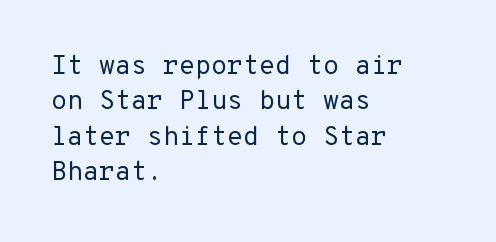
{"italic": "no", "bold": "no", "underline": "no", "align": "left", "line_spacing": "normal", "line_spacing_ratio": 1.36, "letter_spacing": "normal", "letter_spacing_em": 0.0, "glyph_px": 26}
